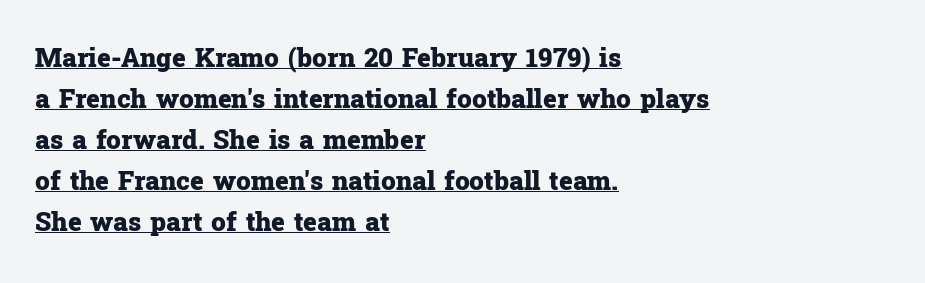
The image shows 26 px bold type, upright; set left-aligned, normal line spacing (1.58x), normal letter spacing, underlined.
